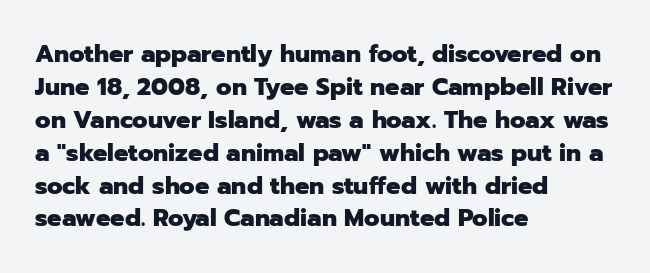
{"italic": "no", "bold": "yes", "underline": "no", "align": "left", "line_spacing": "normal", "line_spacing_ratio": 1.37, "letter_spacing": "normal", "letter_spacing_em": 0.0, "glyph_px": 24}
